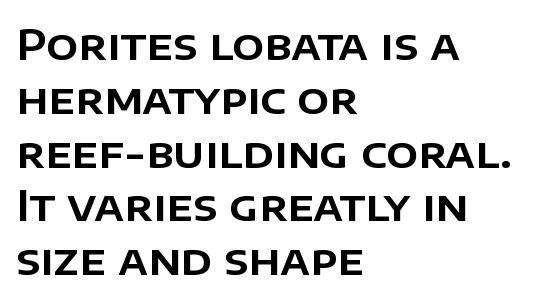
Q: Is the text italic (slanted)? A: No, it is upright.
Q: Is the typeface a serif or a sans-serif typeface? A: Sans-serif.
Q: Is the text underlined? A: No.
Q: How is the paragraph aligned? A: Left-aligned.
Q: Is the spacing between letters normal or unusually wide? A: Normal.
Q: Is the spacing between lines tight, normal or loose? A: Normal.
Q: Width (condensed, normal, or wide)? A: Normal.
Q: Stroke contrast? A: Low.
Q: x-height? A: Large.
Q: Monospaced? A: No.
